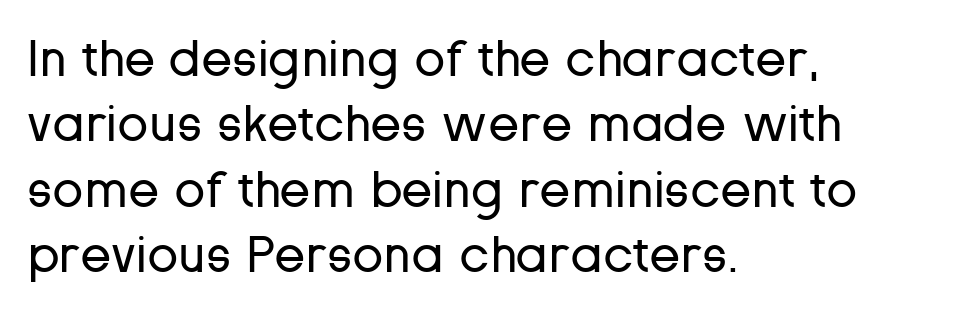
The image shows 51 px regular-weight sans-serif type, upright; set left-aligned, normal line spacing (1.28x), normal letter spacing, not underlined; low stroke contrast and a medium x-height.
